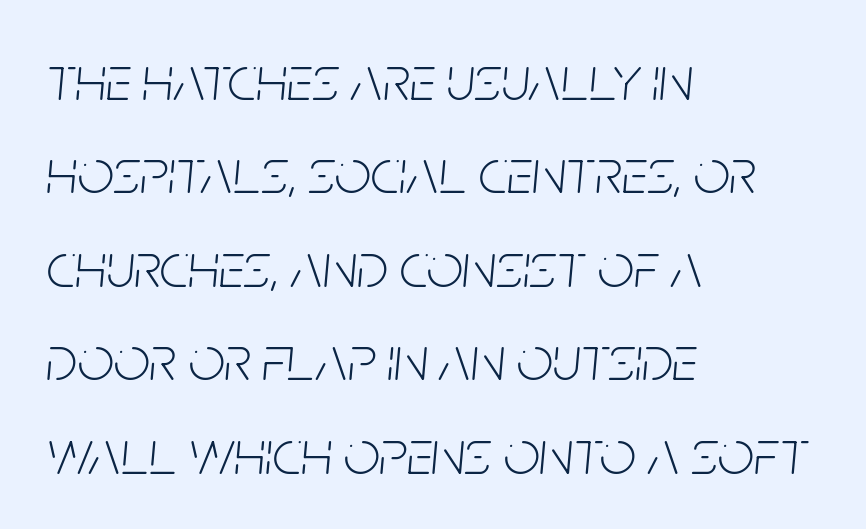
Q: Is the text bold? A: No.
Q: Is the text italic (slanted)? A: Yes, it leans right by about 5 degrees.
Q: Is the text underlined? A: No.
Q: How is the paragraph aligned? A: Left-aligned.
Q: Is the spacing between letters normal or unusually wide? A: Normal.
Q: Is the spacing between lines tight, normal or loose? A: Normal.
Q: Width (condensed, normal, or wide)? A: Condensed.
Q: Stroke contrast? A: Low.
Q: x-height? A: Large.
Q: Monospaced? A: No.
